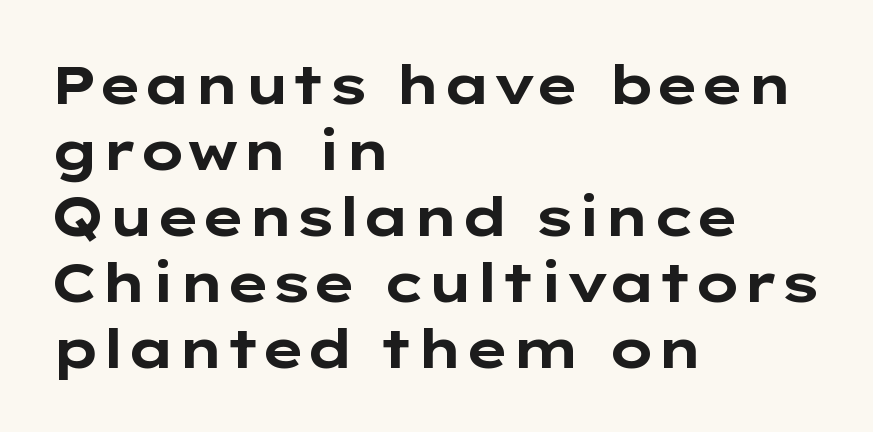
{"serif": "no", "italic": "no", "bold": "yes", "weight": "bold", "width": "wide", "stroke_contrast": "low", "x_height": "medium", "monospaced": "no", "underline": "no", "align": "left", "line_spacing_ratio": 1.22, "letter_spacing": "normal", "letter_spacing_em": 0.0, "glyph_px": 54}
